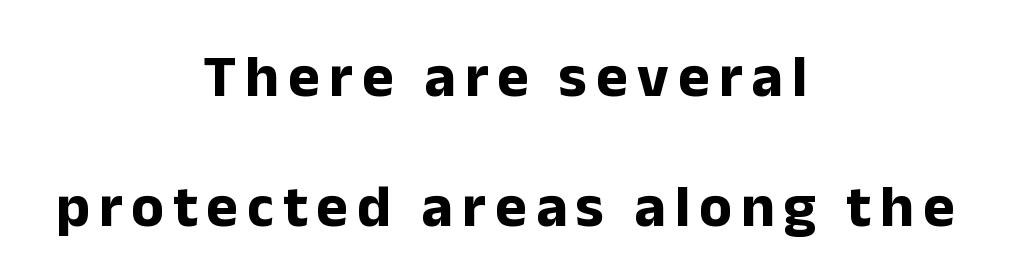
Q: Is the text bold? A: Yes.
Q: Is the text italic (slanted)? A: No, it is upright.
Q: Is the typeface a serif or a sans-serif typeface? A: Sans-serif.
Q: Is the text underlined? A: No.
Q: How is the paragraph aligned? A: Centered.
Q: Is the spacing between lines tight, normal or loose? A: Loose.
Q: Width (condensed, normal, or wide)? A: Normal.
Q: Stroke contrast? A: Low.
Q: x-height? A: Medium.
Q: Monospaced? A: No.
